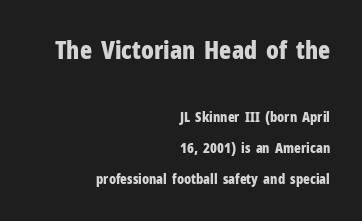
{"italic": "no", "bold": "yes", "underline": "no", "align": "right", "line_spacing": "loose", "line_spacing_ratio": 2.2, "letter_spacing": "normal", "letter_spacing_em": 0.0, "larger_block": "first", "size_ratio": 1.79, "glyph_px": 25}
